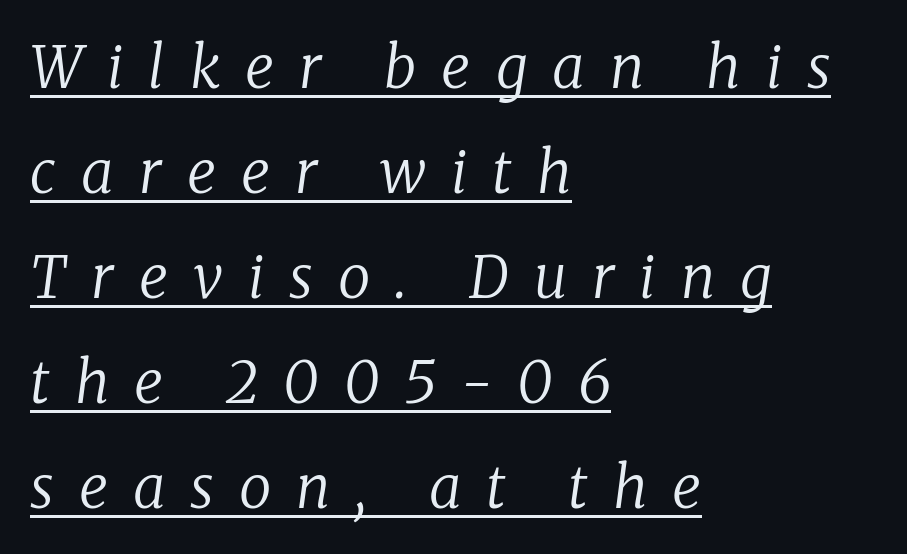
{"serif": "yes", "italic": "yes", "lean": "right", "slant_degrees": 8, "bold": "no", "weight": "regular", "width": "normal", "stroke_contrast": "low", "x_height": "medium", "monospaced": "no", "underline": "yes", "align": "left", "line_spacing_ratio": 1.81, "letter_spacing": "wide", "letter_spacing_em": 0.43, "glyph_px": 58}
